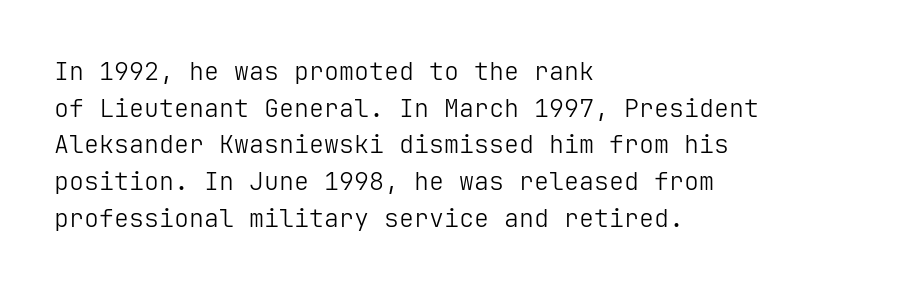
Weight: in the light-to-regular range. In CSS terms this would be text-align: left. The letters stand straight up with perfectly vertical stems. Each new line begins a customary step beneath the previous one. Characters follow at the spacing the type designer built in.
